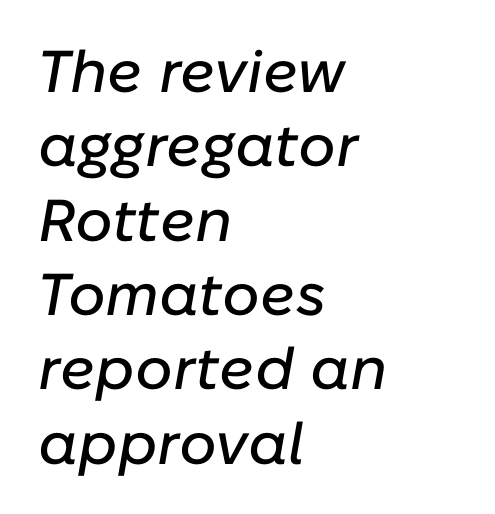
Caption: standard tracking, unaltered. Spacing verdict: proportional, widths tailored to each character. The line-height multiplier appears to be the usual default. Descenders are the only things crossing below the line. The glyphs look as if they've been sheared to an angle.
